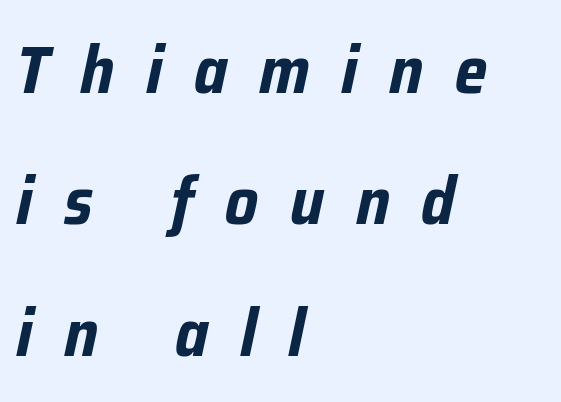
Q: Is the text bold? A: Yes.
Q: Is the text italic (slanted)? A: Yes, it leans right by about 12 degrees.
Q: Is the text underlined? A: No.
Q: How is the paragraph aligned? A: Left-aligned.
Q: Is the spacing between letters normal or unusually wide? A: Unusually wide.
Q: Is the spacing between lines tight, normal or loose? A: Loose.
Q: Width (condensed, normal, or wide)? A: Condensed.
Q: Stroke contrast? A: Low.
Q: x-height? A: Medium.
Q: Monospaced? A: No.
